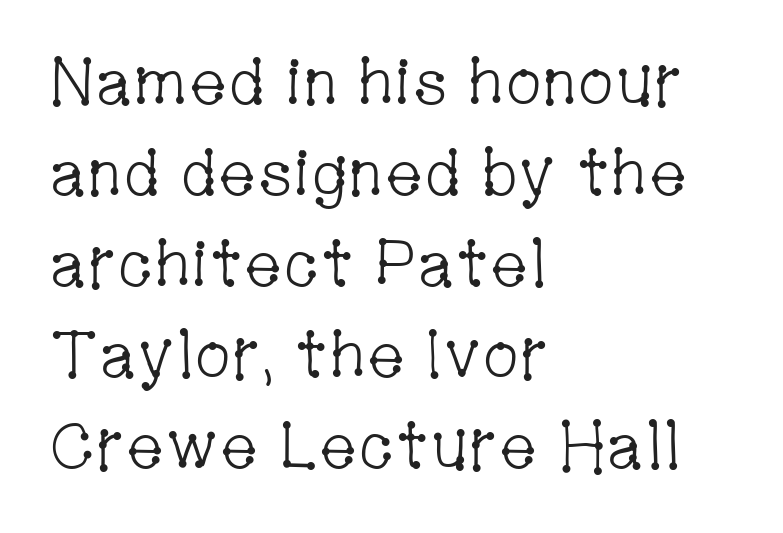
No italicization has been applied; the sample stays upright. One-word summary of the alignment: left. The space beneath each line is pristine and unruled. Stem width sits at or under what a default text font uses. Serifs: yes, visible at the terminals of the letterforms. You could call the tracking neutral — neither tight nor loose.
